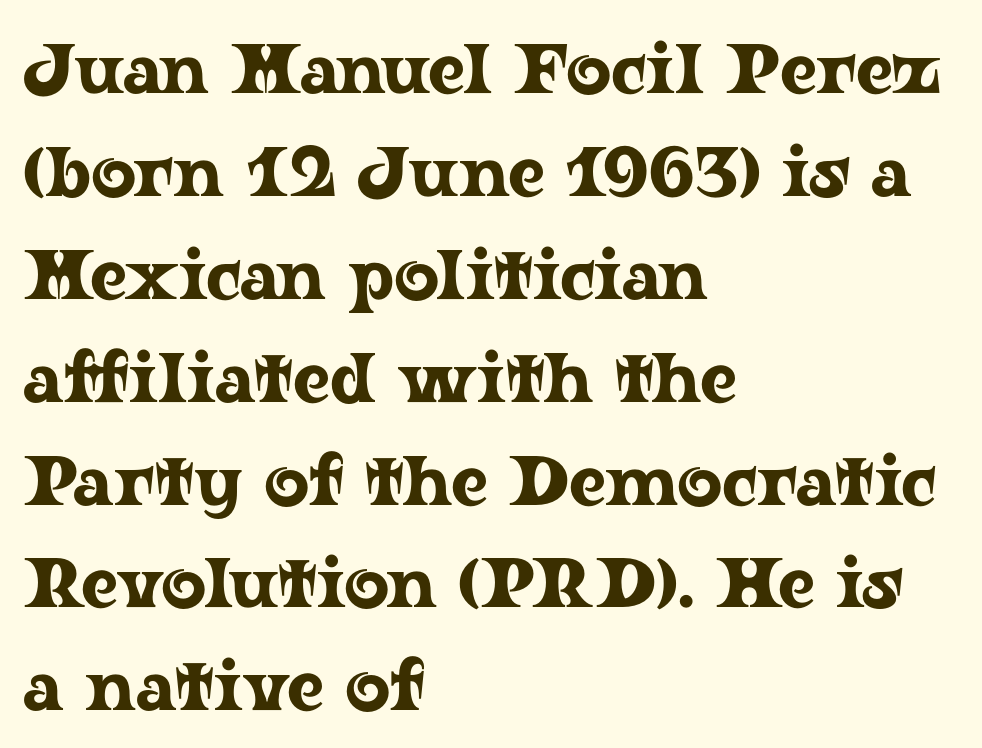
Think of a printed novel: that variable character pitch is what you see here. The paragraph shown leans on its left margin. No italicization has been applied; the sample stays upright. Glance below the letters and you will spot only blank space.
